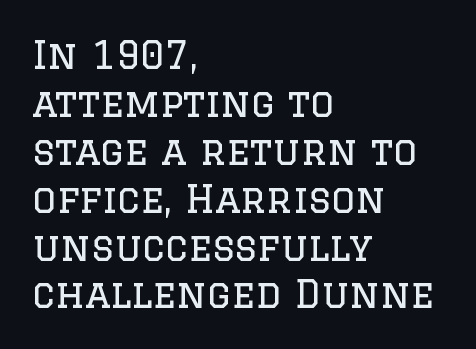
Q: Is the text bold? A: No.
Q: Is the text italic (slanted)? A: No, it is upright.
Q: Is the typeface a serif or a sans-serif typeface? A: Serif.
Q: Is the text underlined? A: No.
Q: How is the paragraph aligned? A: Left-aligned.
Q: Is the spacing between letters normal or unusually wide? A: Normal.
Q: Is the spacing between lines tight, normal or loose? A: Normal.
Q: Width (condensed, normal, or wide)? A: Normal.
Q: Stroke contrast? A: Low.
Q: x-height? A: Large.
Q: Monospaced? A: No.
